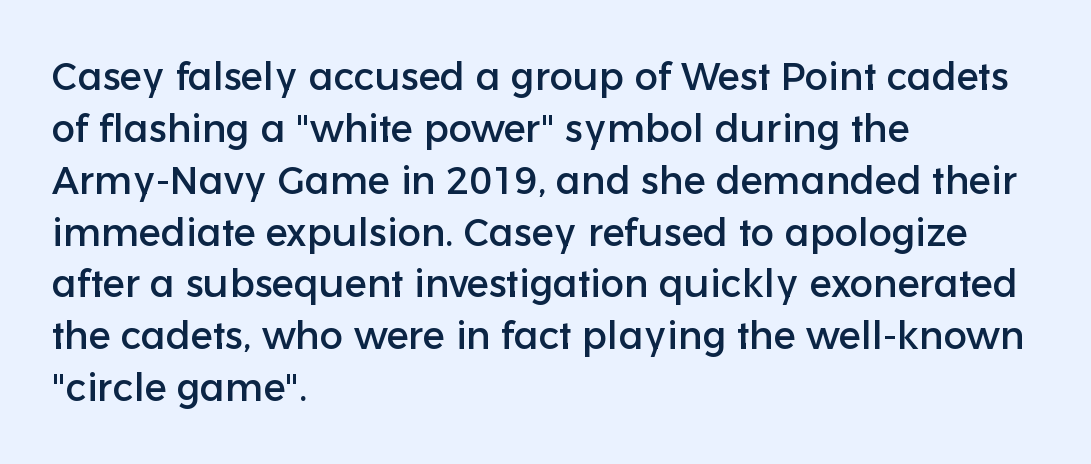
This sample uses plain, unmodified letter spacing. Each new line begins a customary step beneath the previous one. Looks like regular typesetting: each glyph gets only the width it needs. Clear beneath every line of the passage.
